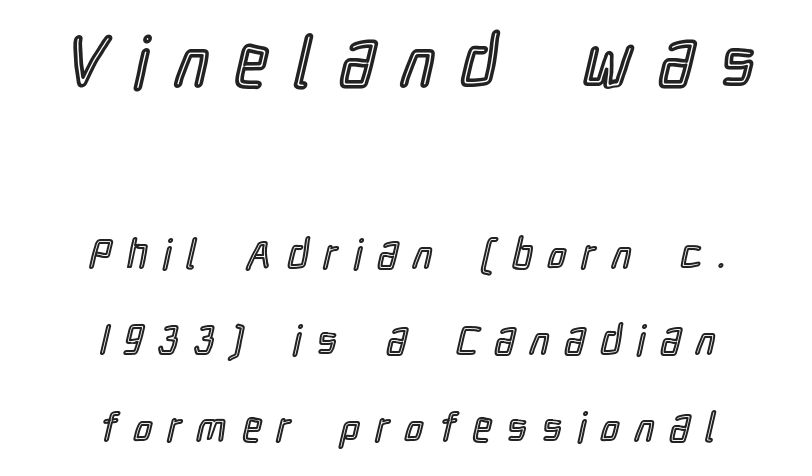
{"width": "condensed", "x_height": "medium", "monospaced": "no", "underline": "no", "align": "center", "line_spacing": "loose", "line_spacing_ratio": 2.11, "letter_spacing": "wide", "letter_spacing_em": 0.39, "larger_block": "first", "size_ratio": 1.73, "glyph_px": 71}
